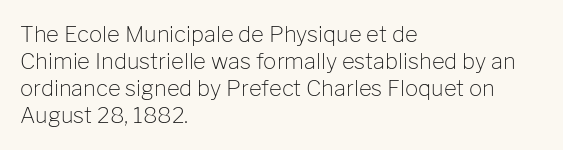
{"italic": "no", "bold": "no", "underline": "no", "align": "left", "line_spacing_ratio": 1.23, "letter_spacing": "normal", "letter_spacing_em": 0.0, "glyph_px": 22}
